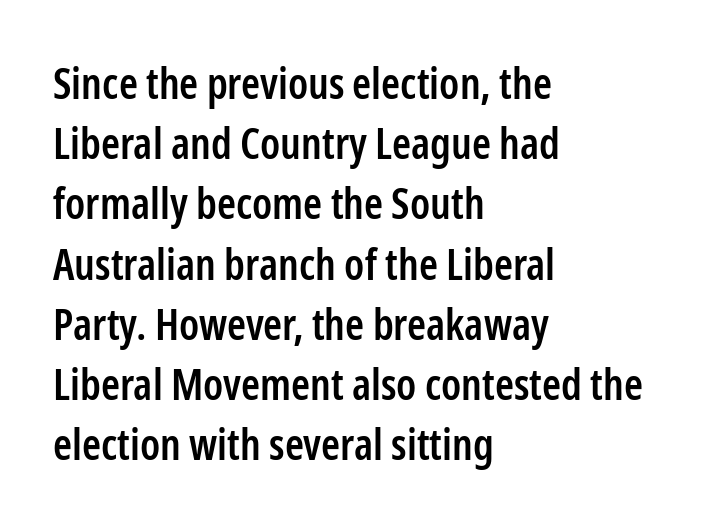
{"serif": "no", "italic": "no", "bold": "semi", "weight": "semibold", "width": "condensed", "stroke_contrast": "low", "x_height": "medium", "monospaced": "no", "underline": "no", "align": "left", "line_spacing": "normal", "line_spacing_ratio": 1.4, "letter_spacing": "normal", "letter_spacing_em": 0.0, "glyph_px": 43}
